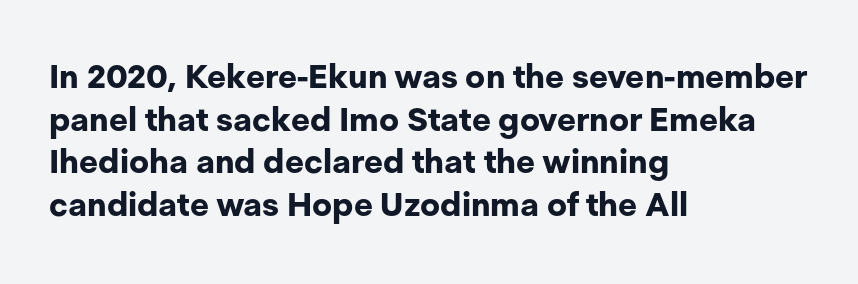
{"serif": "no", "italic": "no", "bold": "yes", "weight": "bold", "width": "normal", "stroke_contrast": "low", "x_height": "medium", "monospaced": "no", "underline": "no", "align": "left", "line_spacing": "normal", "line_spacing_ratio": 1.29, "letter_spacing": "normal", "letter_spacing_em": 0.0, "glyph_px": 33}
